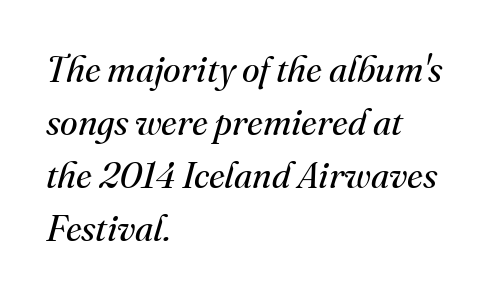
{"serif": "yes", "italic": "yes", "lean": "right", "slant_degrees": 16, "bold": "no", "weight": "regular", "width": "normal", "stroke_contrast": "medium", "x_height": "small", "monospaced": "no", "underline": "no", "align": "left", "line_spacing": "normal", "line_spacing_ratio": 1.47, "letter_spacing": "normal", "letter_spacing_em": 0.0, "glyph_px": 36}
